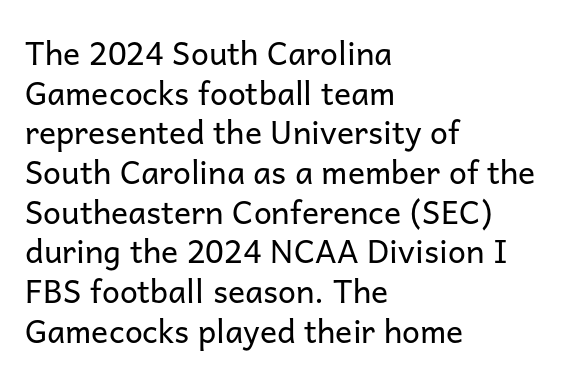
Heft: none added — not bold. A typesetter would mark this as roman, not italic. I'd call this a sans setting — the letters go barefoot. The paragraph has a hard left edge and a soft right edge.
